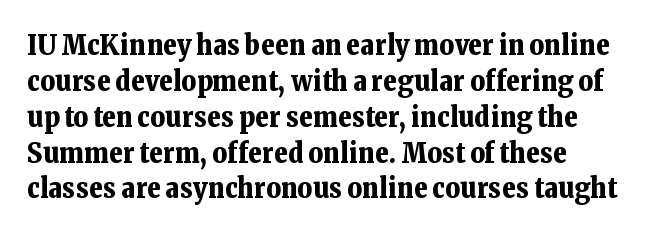
Here the designer chose a conventional face with non-uniform glyph widths. Heavy, bold letterforms. A normal amount of white space separates one row of letters from the next. The face used here is rendered with its standard letterfit. These lines are composed in type with serifs. Quick note: underline off.
